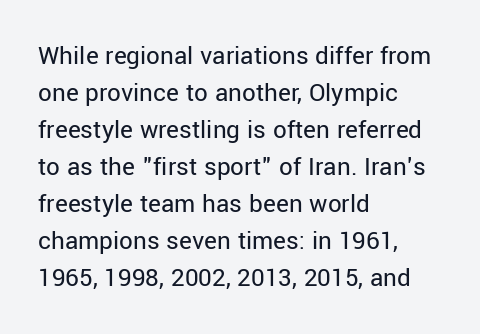
{"italic": "no", "bold": "no", "underline": "no", "align": "left", "line_spacing": "normal", "line_spacing_ratio": 1.37, "letter_spacing": "normal", "letter_spacing_em": 0.0, "glyph_px": 27}
